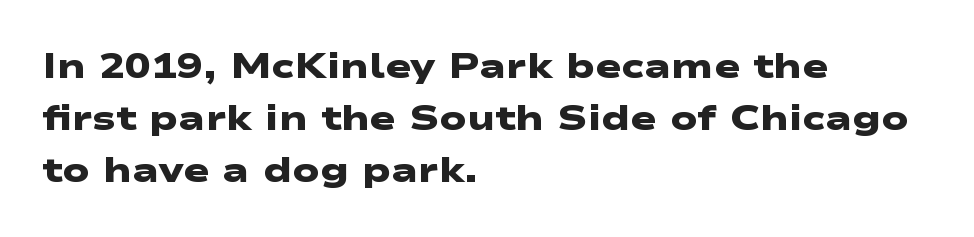
Q: Is the text bold? A: Yes.
Q: Is the typeface a serif or a sans-serif typeface? A: Sans-serif.
Q: Is the text underlined? A: No.
Q: How is the paragraph aligned? A: Left-aligned.
Q: Is the spacing between letters normal or unusually wide? A: Normal.
Q: Is the spacing between lines tight, normal or loose? A: Normal.
Q: Width (condensed, normal, or wide)? A: Wide.
Q: Stroke contrast? A: Low.
Q: x-height? A: Medium.
Q: Monospaced? A: No.
